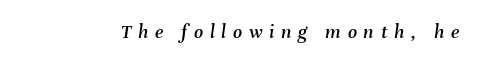
{"italic": "yes", "lean": "right", "slant_degrees": 8, "underline": "no", "letter_spacing": "wide", "letter_spacing_em": 0.34, "glyph_px": 20}
